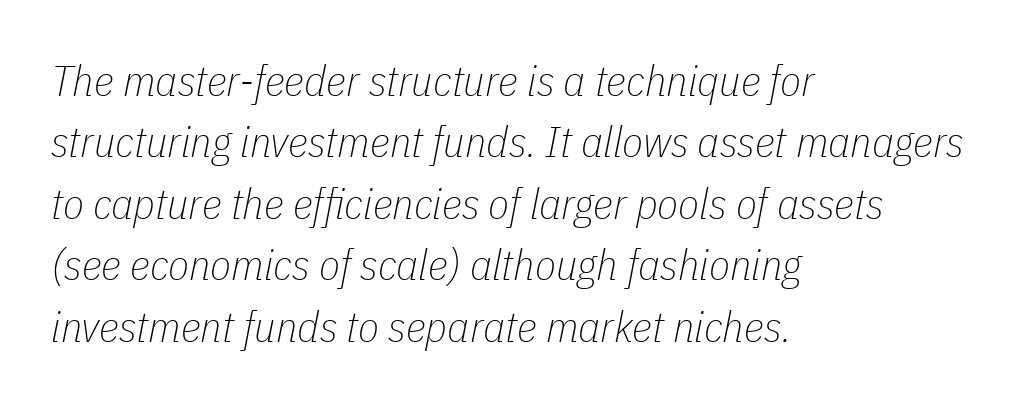
{"italic": "yes", "lean": "right", "slant_degrees": 11, "bold": "no", "weight": "thin", "width": "condensed", "stroke_contrast": "low", "x_height": "medium", "monospaced": "no", "underline": "no", "align": "left", "line_spacing": "normal", "line_spacing_ratio": 1.43, "letter_spacing": "normal", "letter_spacing_em": 0.0, "glyph_px": 43}
